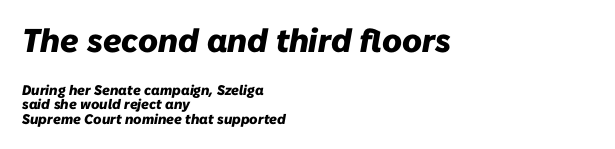
Q: Is the text bold? A: Yes.
Q: Is the text italic (slanted)? A: Yes, it leans right by about 10 degrees.
Q: Is the text underlined? A: No.
Q: How is the paragraph aligned? A: Left-aligned.
Q: Is the spacing between letters normal or unusually wide? A: Normal.
Q: Is the spacing between lines tight, normal or loose? A: Tight.
Q: Which block of text is set in a larger size, the first (top) or the second (bottom)? A: The first (top) one.
Q: Width (condensed, normal, or wide)? A: Normal.
Q: Stroke contrast? A: Low.
Q: x-height? A: Medium.
Q: Monospaced? A: No.
